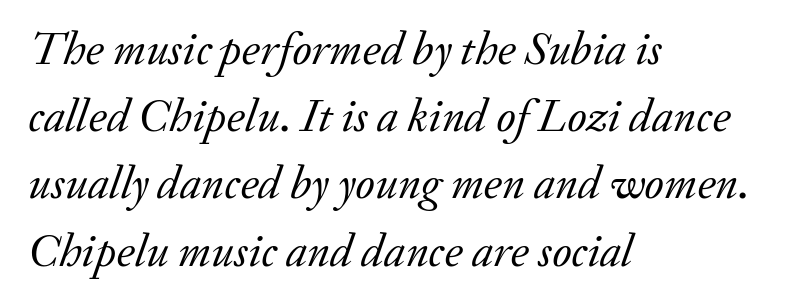
The image shows 47 px regular-weight serif type, italic (leaning right); set left-aligned, normal line spacing (1.43x), normal letter spacing, not underlined; low stroke contrast and a small x-height.
